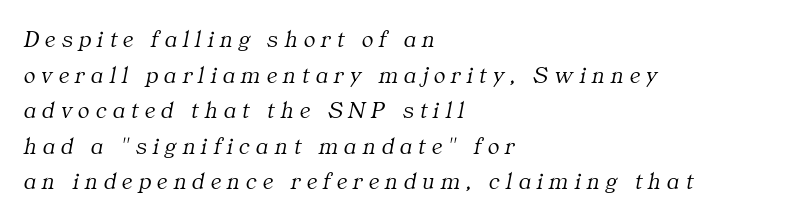
Q: Is the text bold? A: No.
Q: Is the text italic (slanted)? A: Yes, it leans right by about 11 degrees.
Q: Is the text underlined? A: No.
Q: How is the paragraph aligned? A: Left-aligned.
Q: Is the spacing between letters normal or unusually wide? A: Unusually wide.
Q: Is the spacing between lines tight, normal or loose? A: Normal.
